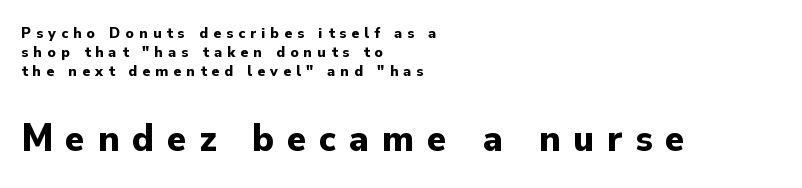
Visually the block forms a straight wall on the left and a jagged coastline on the right. The rendering uses natural spacing where letterforms have individual widths. Summary of weight: heavy, a full bold. Loose tracking; the words dissolve into strings of separated letters. Whoever set this made the second block the dominant, larger element.
